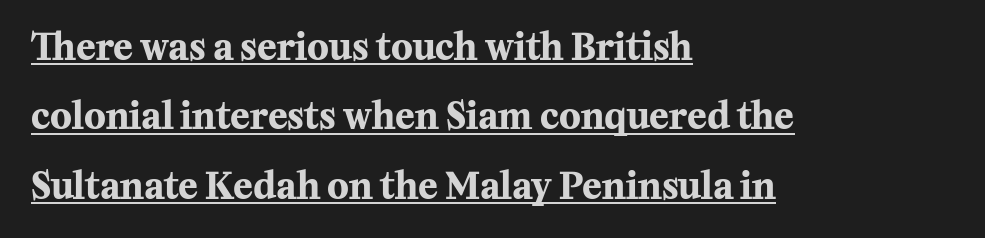
{"serif": "yes", "italic": "no", "bold": "yes", "weight": "bold", "width": "normal", "stroke_contrast": "medium", "x_height": "medium", "monospaced": "no", "underline": "yes", "align": "left", "line_spacing": "loose", "line_spacing_ratio": 1.93, "letter_spacing": "normal", "letter_spacing_em": 0.0, "glyph_px": 36}
